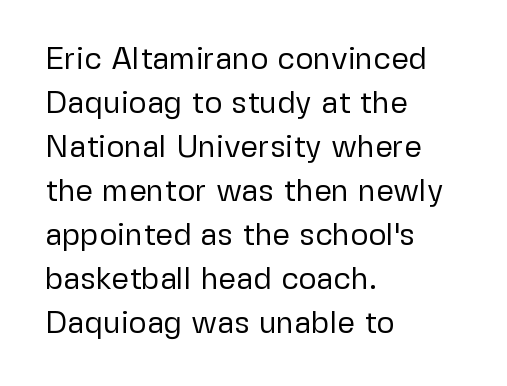
The image shows 31 px regular-weight sans-serif type, upright; set left-aligned, normal line spacing (1.42x), normal letter spacing, not underlined; low stroke contrast and a medium x-height.
